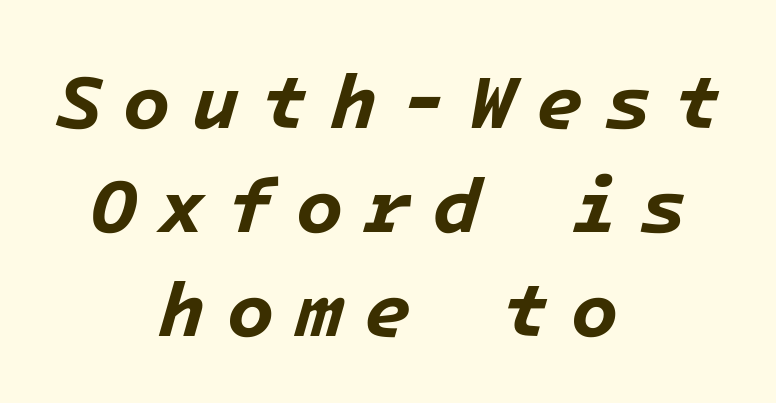
{"italic": "yes", "lean": "right", "slant_degrees": 16, "bold": "yes", "weight": "bold", "width": "normal", "stroke_contrast": "low", "x_height": "medium", "monospaced": "yes", "underline": "no", "align": "center", "line_spacing": "normal", "line_spacing_ratio": 1.35, "letter_spacing": "wide", "letter_spacing_em": 0.28, "glyph_px": 77}
